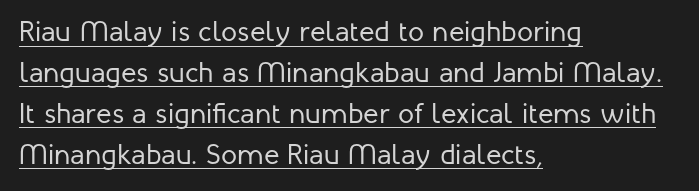
The image shows 29 px regular-weight sans-serif type, upright; set left-aligned, normal line spacing (1.41x), normal letter spacing, underlined; low stroke contrast and a medium x-height.
